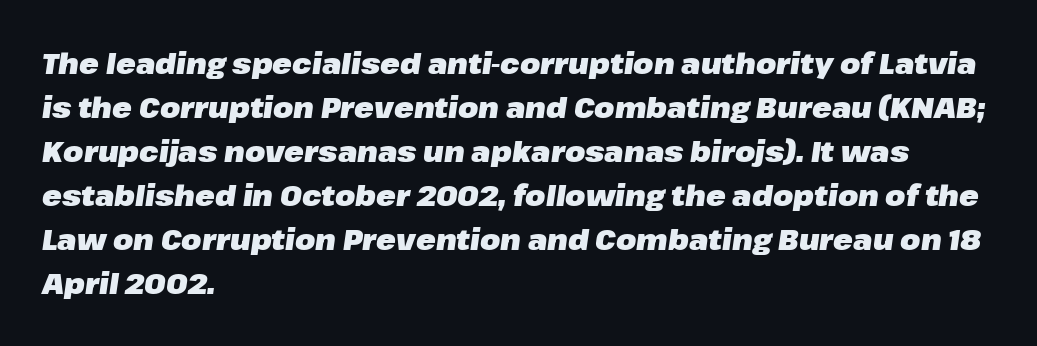
The image shows 29 px heavy type, italic (leaning right); set left-aligned, normal line spacing (1.52x), normal letter spacing, not underlined; low stroke contrast and a medium x-height.
